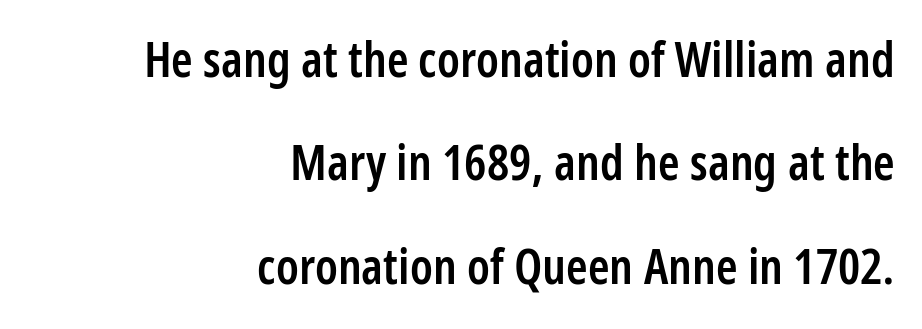
Q: Is the text bold? A: Semi-bold.
Q: Is the text italic (slanted)? A: No, it is upright.
Q: Is the typeface a serif or a sans-serif typeface? A: Sans-serif.
Q: Is the text underlined? A: No.
Q: How is the paragraph aligned? A: Right-aligned.
Q: Is the spacing between letters normal or unusually wide? A: Normal.
Q: Is the spacing between lines tight, normal or loose? A: Loose.
Q: Width (condensed, normal, or wide)? A: Condensed.
Q: Stroke contrast? A: Low.
Q: x-height? A: Medium.
Q: Monospaced? A: No.
